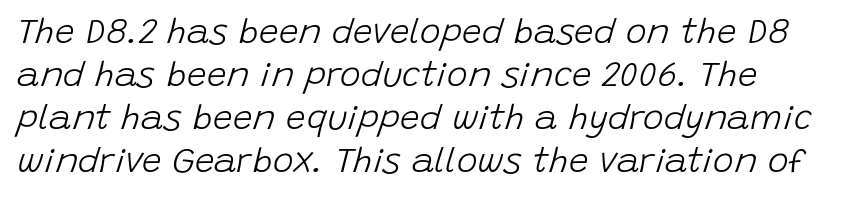
No letter is thick-stroked: the sample isn't bold. You could not count columns in this text — the font is proportionally spaced. The space directly below the letters is spotless. The glyphs look as if they've been sheared to an angle.
